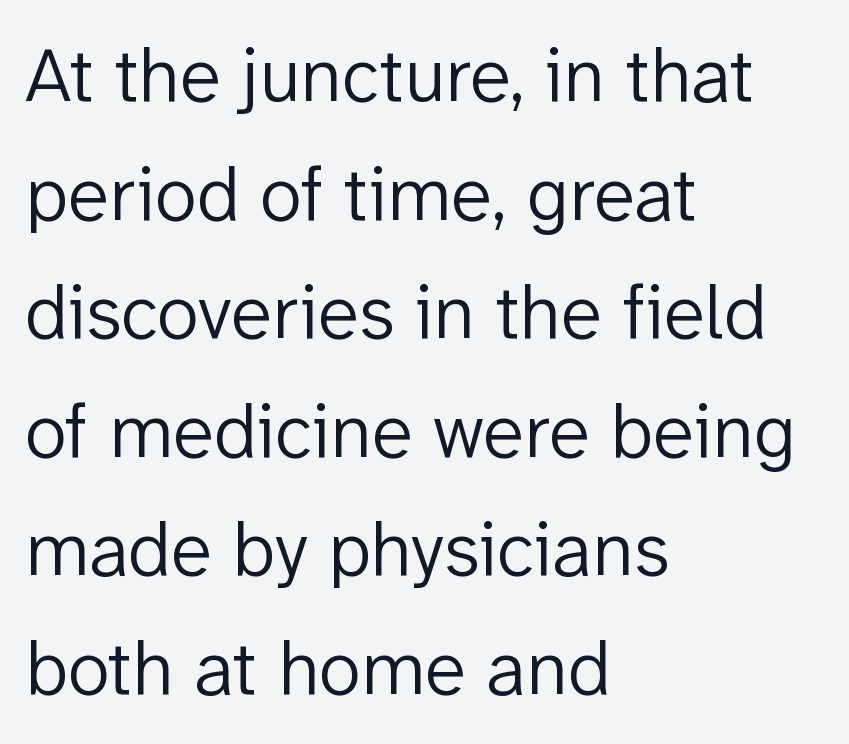
Horizontal bands of white between lines are of average thickness. Varying glyph widths throughout — classic text-font behaviour. The space directly below the letters is spotless. The typesetting does not lean heavy: it is not bold.
